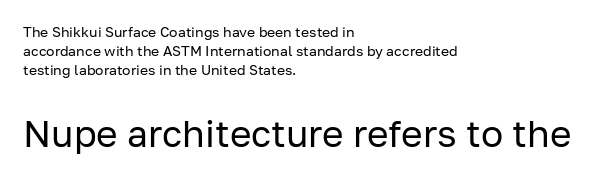
Q: Is the text bold? A: No.
Q: Is the text italic (slanted)? A: No, it is upright.
Q: Is the typeface a serif or a sans-serif typeface? A: Sans-serif.
Q: Is the text underlined? A: No.
Q: How is the paragraph aligned? A: Left-aligned.
Q: Is the spacing between letters normal or unusually wide? A: Normal.
Q: Is the spacing between lines tight, normal or loose? A: Normal.
Q: Which block of text is set in a larger size, the first (top) or the second (bottom)? A: The second (bottom) one.
Q: Width (condensed, normal, or wide)? A: Normal.
Q: Stroke contrast? A: Low.
Q: x-height? A: Medium.
Q: Monospaced? A: No.
